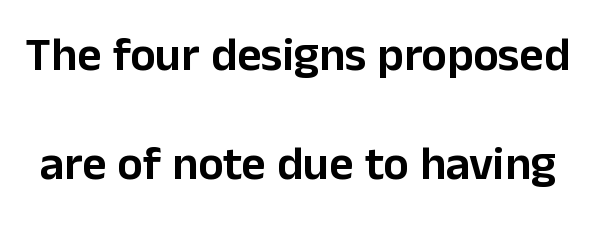
{"serif": "no", "italic": "no", "width": "normal", "stroke_contrast": "low", "x_height": "medium", "monospaced": "no", "underline": "no", "line_spacing": "loose", "line_spacing_ratio": 2.31, "letter_spacing": "normal", "letter_spacing_em": 0.0, "glyph_px": 47}
